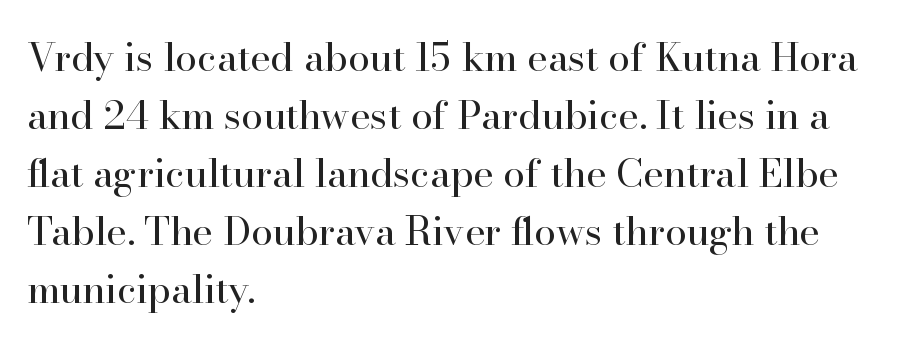
Q: Is the text bold? A: No.
Q: Is the text italic (slanted)? A: No, it is upright.
Q: Is the typeface a serif or a sans-serif typeface? A: Serif.
Q: Is the text underlined? A: No.
Q: How is the paragraph aligned? A: Left-aligned.
Q: Is the spacing between letters normal or unusually wide? A: Normal.
Q: Is the spacing between lines tight, normal or loose? A: Normal.
Q: Width (condensed, normal, or wide)? A: Normal.
Q: Stroke contrast? A: High.
Q: x-height? A: Small.
Q: Monospaced? A: No.
